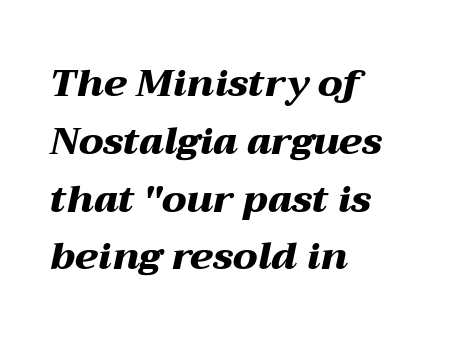
The compositor pushed each line to the left boundary. Weight check: bold — yes, fully. This rendering leaves character spacing at its baseline value. The specimen reads as italic at a glance. Character widths vary here, with narrow letters taking less room than wide ones. A typesetter would call this leading conventional body-copy spacing.
